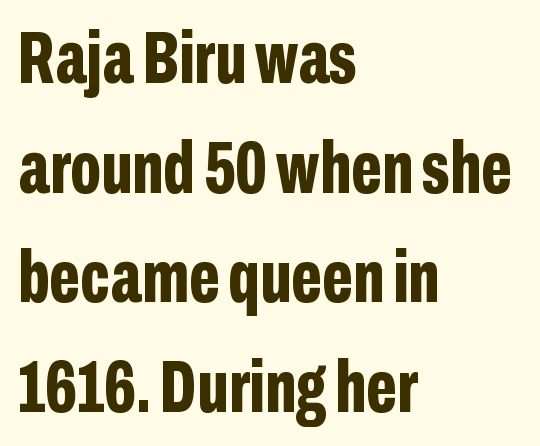
The zone under the glyphs is completely vacant. To sum up the face: it is a sans, with no serifs. Thick stems and heavy bowls — unmistakably bold. These lines stack with their left ends in a neat column.
